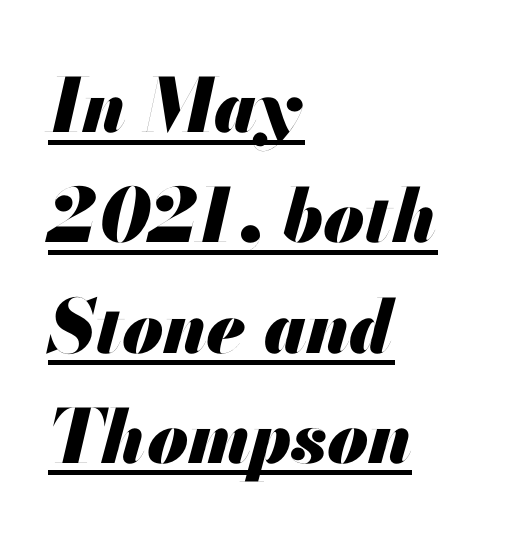
The image shows 74 px heavy type, italic (leaning right); set left-aligned, normal line spacing (1.49x), normal letter spacing, underlined; medium stroke contrast and a small x-height.
